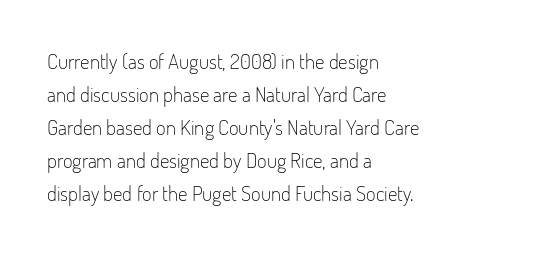
Q: Is the text bold? A: No.
Q: Is the text italic (slanted)? A: No, it is upright.
Q: Is the text underlined? A: No.
Q: How is the paragraph aligned? A: Left-aligned.
Q: Is the spacing between letters normal or unusually wide? A: Normal.
Q: Is the spacing between lines tight, normal or loose? A: Normal.
